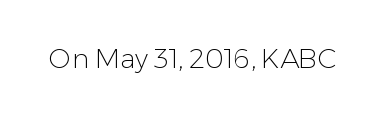
Q: Is the text bold? A: No.
Q: Is the text italic (slanted)? A: No, it is upright.
Q: Is the text underlined? A: No.
Q: Is the spacing between letters normal or unusually wide? A: Normal.
